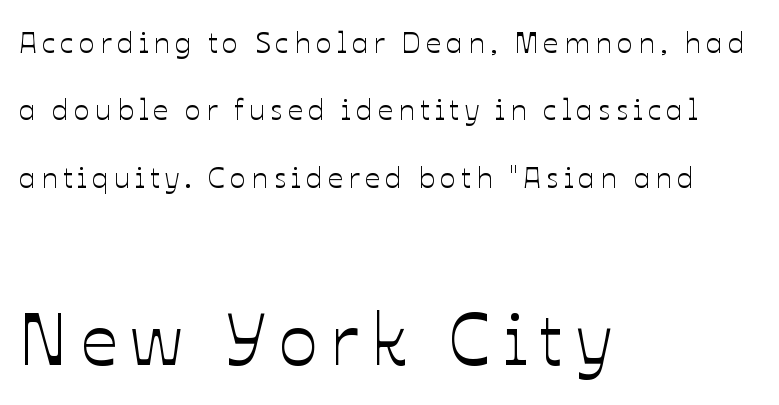
You could fit nearly another row in the gap between these rows. These lines are rendered in a variable-pitch font. The paragraph has a hard left edge and a soft right edge. The font's upright variant was chosen for this text.
